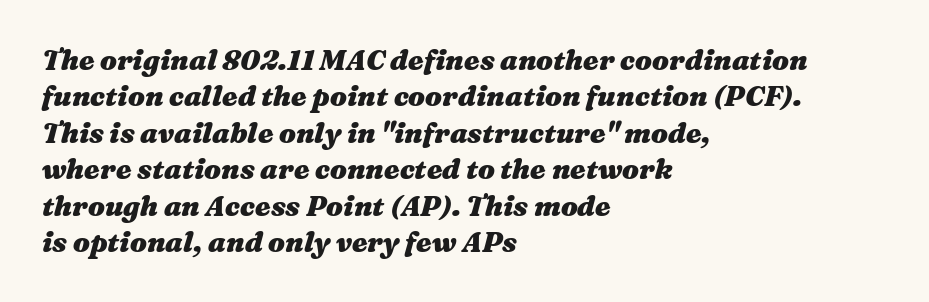
Horizontal alignment here is leftward, the default for most running prose. Look at the tracking — it's just the regular setting, nothing added. The face used here has the dense, thick strokes of a bold. Every character sits at an angle, as italics do. Character widths vary here, with narrow letters taking less room than wide ones. The line-height multiplier appears to be the usual default.
